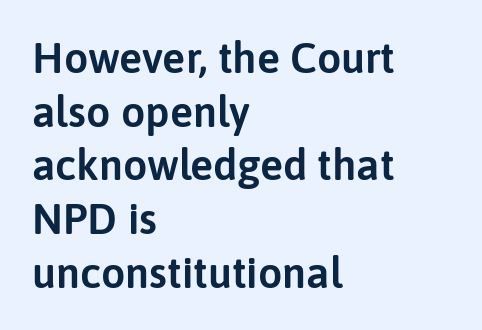
Q: Is the text italic (slanted)? A: No, it is upright.
Q: Is the typeface a serif or a sans-serif typeface? A: Sans-serif.
Q: Is the text underlined? A: No.
Q: How is the paragraph aligned? A: Left-aligned.
Q: Is the spacing between letters normal or unusually wide? A: Normal.
Q: Is the spacing between lines tight, normal or loose? A: Normal.
Q: Width (condensed, normal, or wide)? A: Normal.
Q: Stroke contrast? A: Low.
Q: x-height? A: Medium.
Q: Monospaced? A: No.
